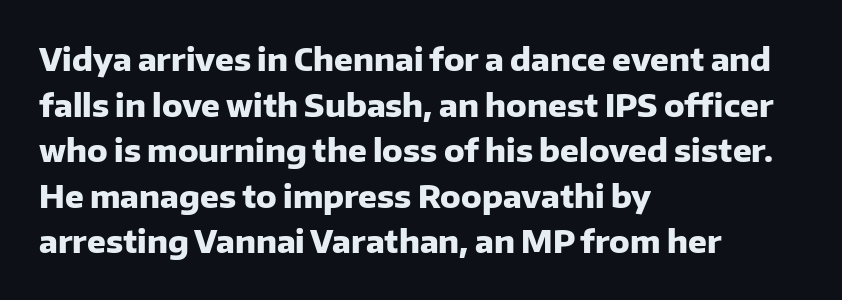
The image shows 31 px heavy sans-serif type, upright; set left-aligned, normal line spacing (1.47x), normal letter spacing, not underlined; low stroke contrast and a medium x-height.
